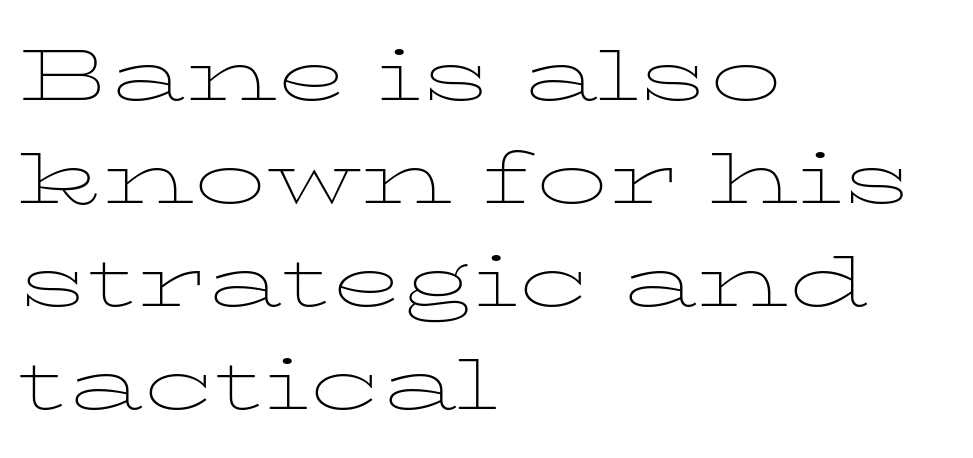
The image shows 72 px thin, wide serif type, upright; set left-aligned, normal line spacing (1.43x), normal letter spacing, not underlined; low stroke contrast and a medium x-height.
